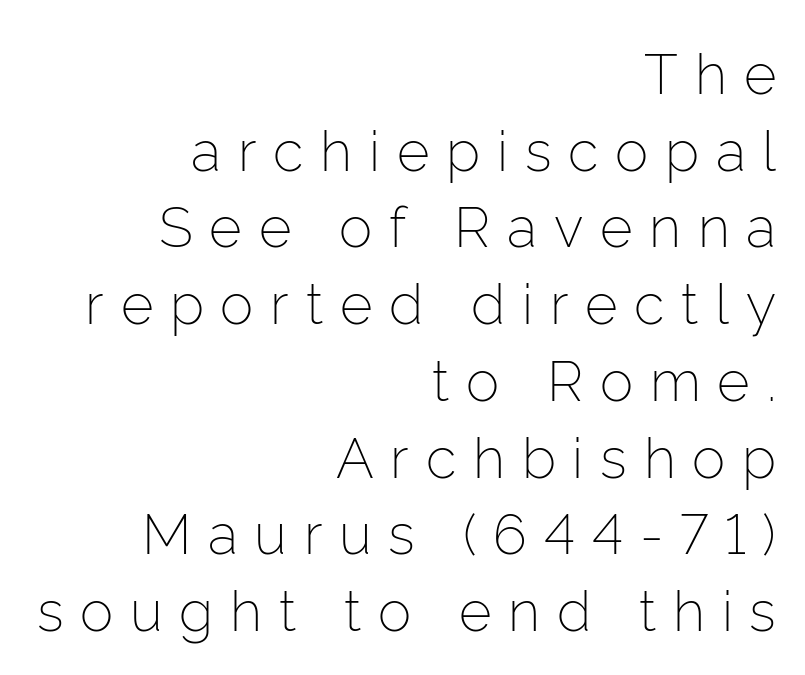
{"serif": "no", "italic": "no", "bold": "no", "weight": "light", "width": "normal", "stroke_contrast": "low", "x_height": "medium", "monospaced": "no", "underline": "no", "align": "right", "line_spacing": "normal", "line_spacing_ratio": 1.37, "letter_spacing": "wide", "letter_spacing_em": 0.3, "glyph_px": 56}
